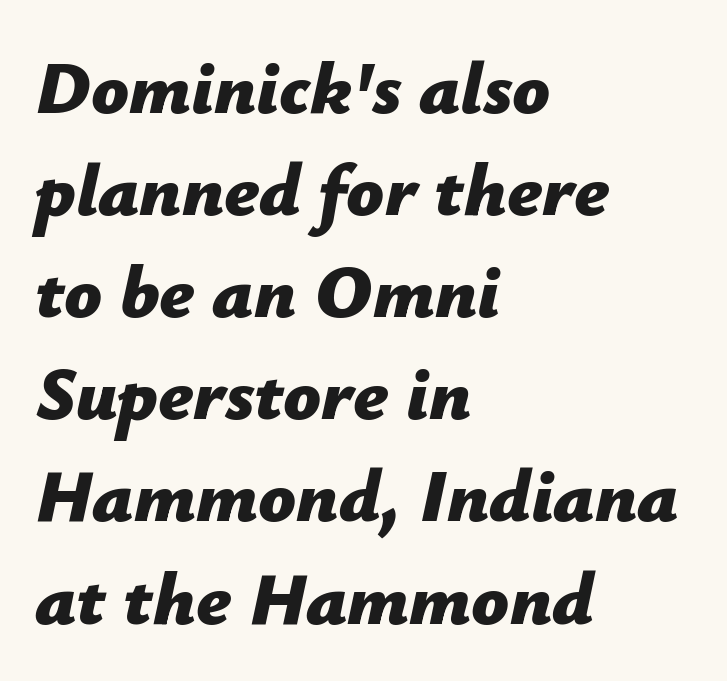
The image shows 74 px bold type, italic (leaning right); set left-aligned, normal line spacing (1.38x), normal letter spacing, not underlined; low stroke contrast and a medium x-height.
